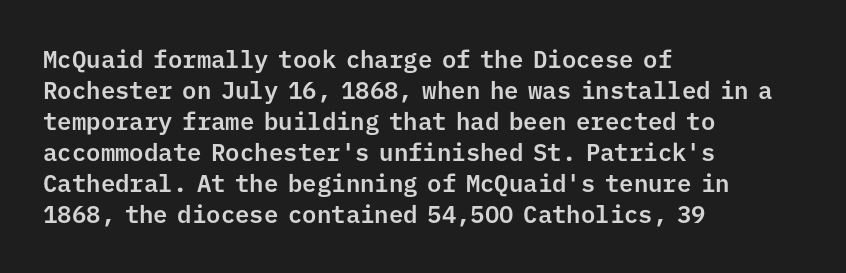
Q: Is the text italic (slanted)? A: No, it is upright.
Q: Is the text underlined? A: No.
Q: How is the paragraph aligned? A: Left-aligned.
Q: Is the spacing between letters normal or unusually wide? A: Normal.
Q: Is the spacing between lines tight, normal or loose? A: Normal.
